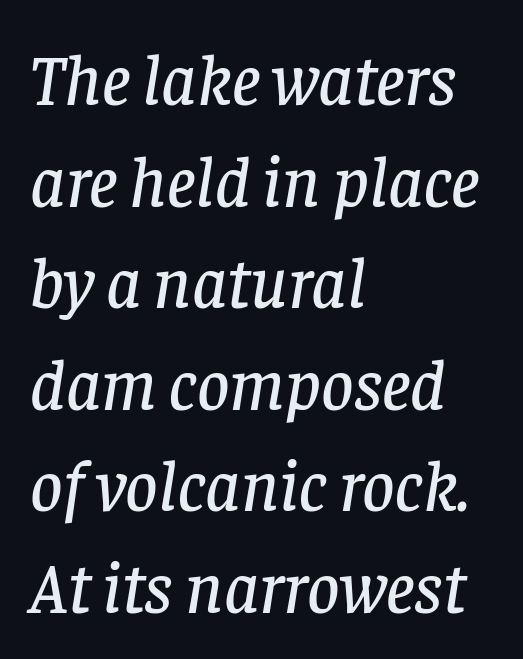
Q: Is the text italic (slanted)? A: Yes, it leans right by about 8 degrees.
Q: Is the typeface a serif or a sans-serif typeface? A: Serif.
Q: Is the text underlined? A: No.
Q: How is the paragraph aligned? A: Left-aligned.
Q: Is the spacing between letters normal or unusually wide? A: Normal.
Q: Is the spacing between lines tight, normal or loose? A: Normal.
Q: Width (condensed, normal, or wide)? A: Normal.
Q: Stroke contrast? A: Low.
Q: x-height? A: Large.
Q: Monospaced? A: No.
